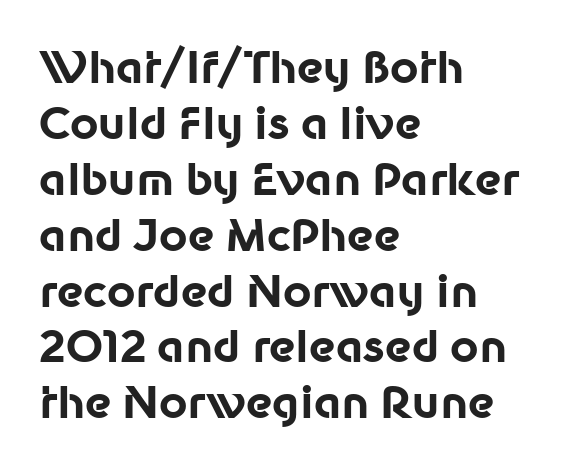
This rendering uses left alignment, leaving the right contour irregular. Normally led — the rows are evenly, conventionally spaced. Default kerning and tracking; the words read as compact shapes. The typography opts for an upright posture over an oblique one.
